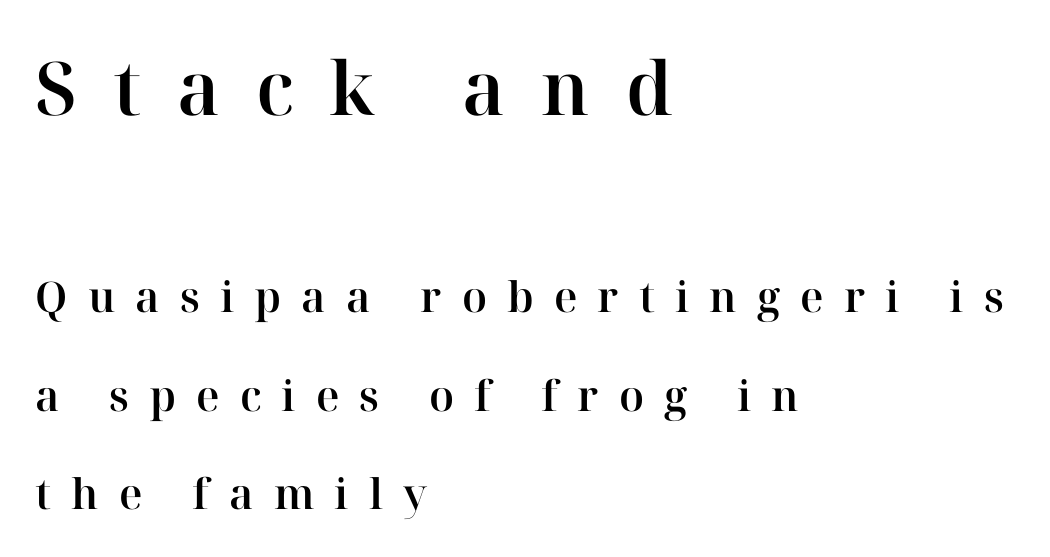
{"serif": "yes", "italic": "no", "width": "normal", "stroke_contrast": "high", "x_height": "medium", "monospaced": "no", "underline": "no", "align": "left", "line_spacing": "loose", "line_spacing_ratio": 2.34, "letter_spacing": "wide", "letter_spacing_em": 0.48, "larger_block": "first", "size_ratio": 1.76, "glyph_px": 74}
